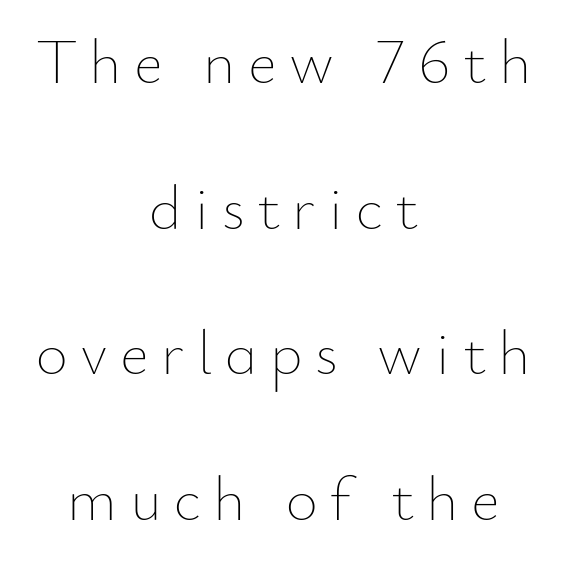
The letters stand straight up with perfectly vertical stems. Heaviness? Minimal to ordinary, like unemphasized prose. The rendering uses a large line-height, opening up the rows. Only glyphs here, with clear space below each row.
